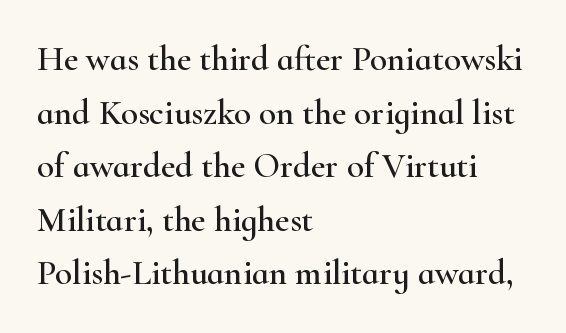
Q: Is the text italic (slanted)? A: No, it is upright.
Q: Is the typeface a serif or a sans-serif typeface? A: Serif.
Q: Is the text underlined? A: No.
Q: How is the paragraph aligned? A: Left-aligned.
Q: Is the spacing between letters normal or unusually wide? A: Normal.
Q: Is the spacing between lines tight, normal or loose? A: Normal.
Q: Width (condensed, normal, or wide)? A: Wide.
Q: Stroke contrast? A: High.
Q: x-height? A: Small.
Q: Monospaced? A: No.
